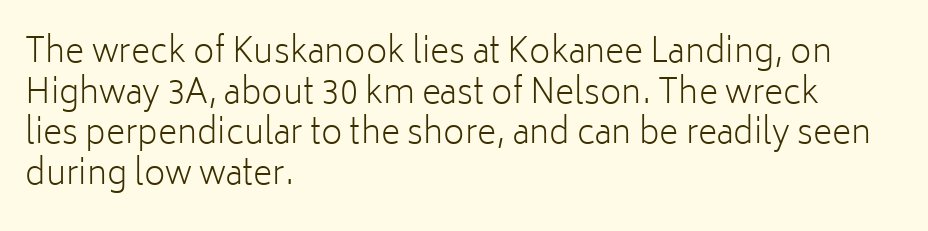
Q: Is the text bold? A: No.
Q: Is the text italic (slanted)? A: No, it is upright.
Q: Is the typeface a serif or a sans-serif typeface? A: Sans-serif.
Q: Is the text underlined? A: No.
Q: How is the paragraph aligned? A: Left-aligned.
Q: Is the spacing between letters normal or unusually wide? A: Normal.
Q: Width (condensed, normal, or wide)? A: Normal.
Q: Stroke contrast? A: Low.
Q: x-height? A: Medium.
Q: Monospaced? A: No.
